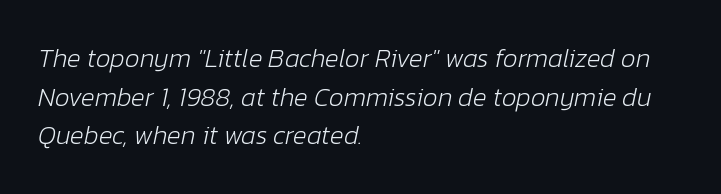
Whoever set this chose a conventional vertical rhythm. The passage is arranged the way most books set body copy — flush left. The letterforms sit shoulder to shoulder at normal distance. Slant detected: the letters are inclined. Honestly, there is no underline to notice here at all. The typesetting does not lean heavy: it is not bold.
